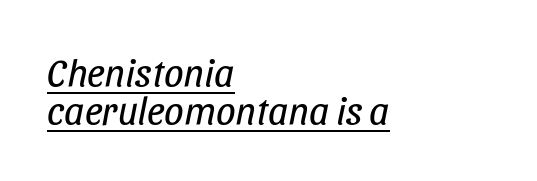
The image shows 39 px regular-weight, condensed type, italic (leaning right); set left-aligned, tight line spacing (0.98x), normal letter spacing, underlined; low stroke contrast and a large x-height.
